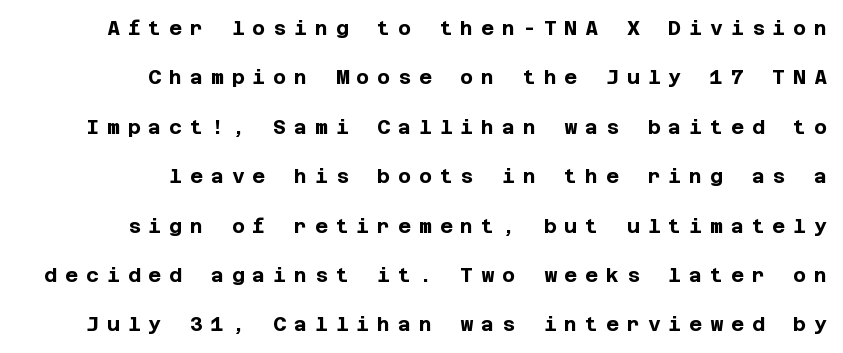
Q: Is the text bold? A: Yes.
Q: Is the text italic (slanted)? A: No, it is upright.
Q: Is the text underlined? A: No.
Q: How is the paragraph aligned? A: Right-aligned.
Q: Is the spacing between letters normal or unusually wide? A: Unusually wide.
Q: Is the spacing between lines tight, normal or loose? A: Loose.
